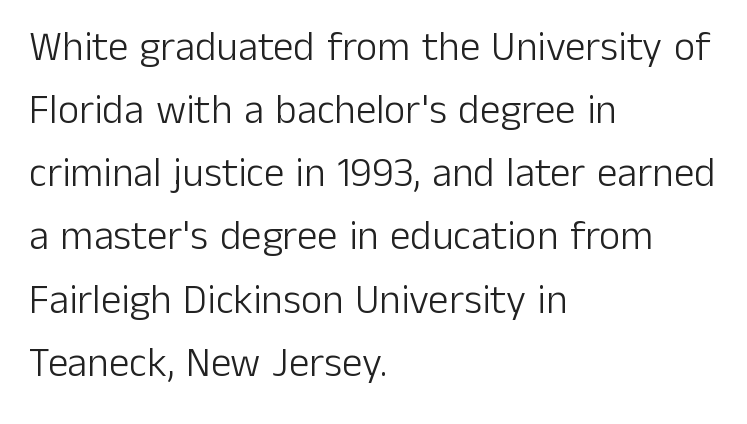
Nobody touched the tracking dial on this one. You could not count columns in this text — the font is proportionally spaced. The letters stand upright; this is a roman face. These lines are composed in type without serifs. The lines in this sample share a left origin and differ only in where they stop. One glance says typical: line gaps are just what's usual.
